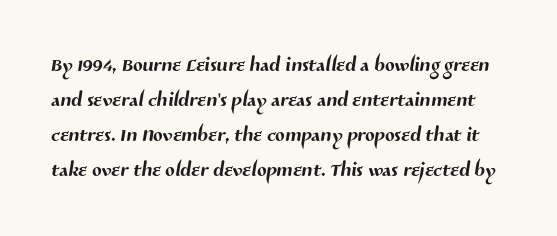
{"serif": "no", "width": "normal", "stroke_contrast": "medium", "x_height": "medium", "monospaced": "no", "underline": "no", "line_spacing": "normal", "line_spacing_ratio": 1.25, "letter_spacing": "normal", "letter_spacing_em": 0.0, "glyph_px": 28}
